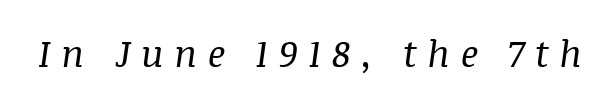
This rendering features lettering with no underline. Short note: letters widely spaced. Unbolded letterforms with no extra heft. The letters carry serifs — small finishing strokes at the ends of their stems. The typography opts for an oblique posture over an upright one. The rendering uses natural spacing where letterforms have individual widths.
